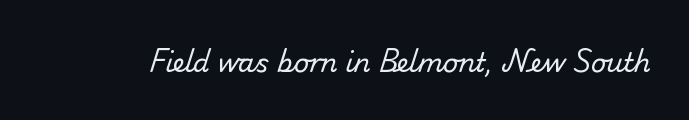
Vertical stems look standard width or narrower in stroke. Unmarked baselines from the first word to the last. There is no visible air inserted between adjacent glyphs.
